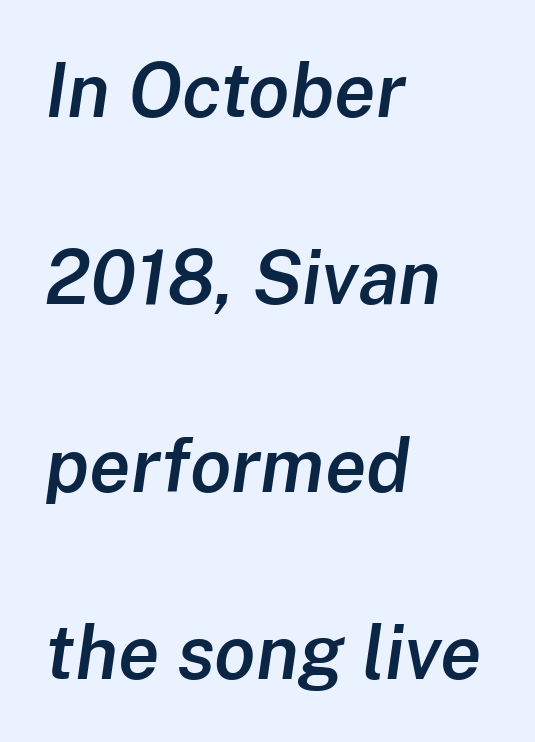
{"italic": "yes", "lean": "right", "slant_degrees": 8, "bold": "semi", "weight": "semibold", "width": "normal", "stroke_contrast": "low", "x_height": "medium", "monospaced": "no", "underline": "no", "align": "left", "line_spacing": "loose", "line_spacing_ratio": 2.5, "letter_spacing": "normal", "letter_spacing_em": 0.0, "glyph_px": 75}
